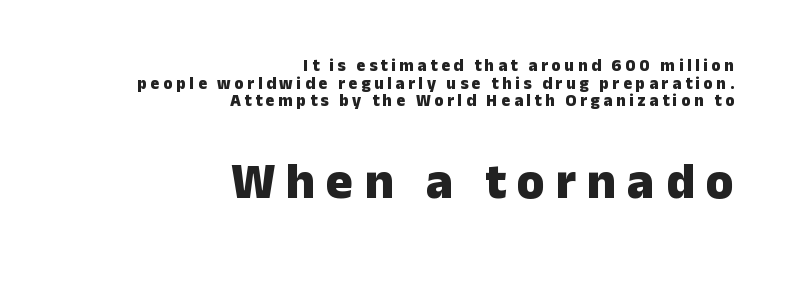
Q: Is the text bold? A: Yes.
Q: Is the text italic (slanted)? A: No, it is upright.
Q: Is the typeface a serif or a sans-serif typeface? A: Sans-serif.
Q: Is the text underlined? A: No.
Q: How is the paragraph aligned? A: Right-aligned.
Q: Is the spacing between letters normal or unusually wide? A: Unusually wide.
Q: Is the spacing between lines tight, normal or loose? A: Tight.
Q: Which block of text is set in a larger size, the first (top) or the second (bottom)? A: The second (bottom) one.
Q: Width (condensed, normal, or wide)? A: Normal.
Q: Stroke contrast? A: Low.
Q: x-height? A: Medium.
Q: Monospaced? A: No.
